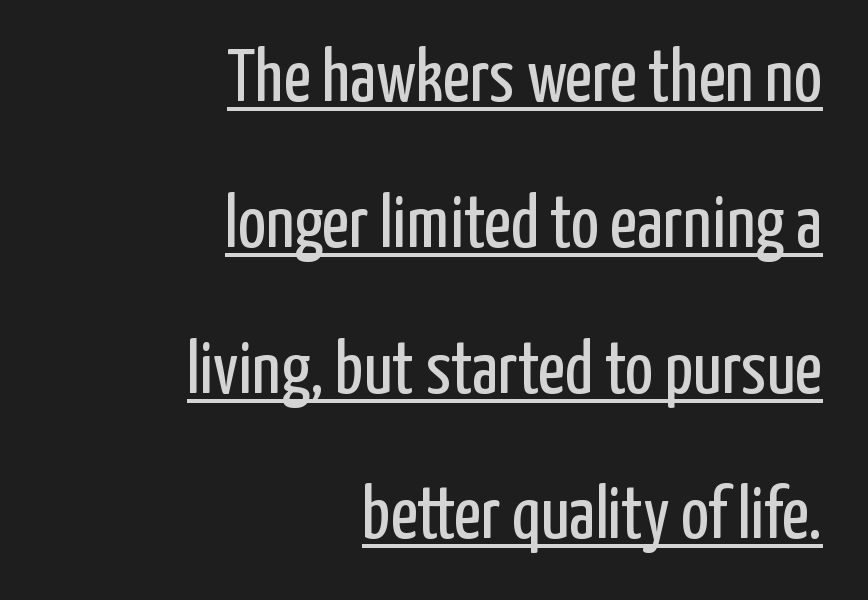
Vertical spacing — loose. The line texture is even and compact thanks to regular tracking. Visually the block forms a straight wall on the right and a jagged coastline on the left. Is this a fixed-width face? No — the glyphs have proportional, varying widths. Unbolded letterforms with no extra heft.
